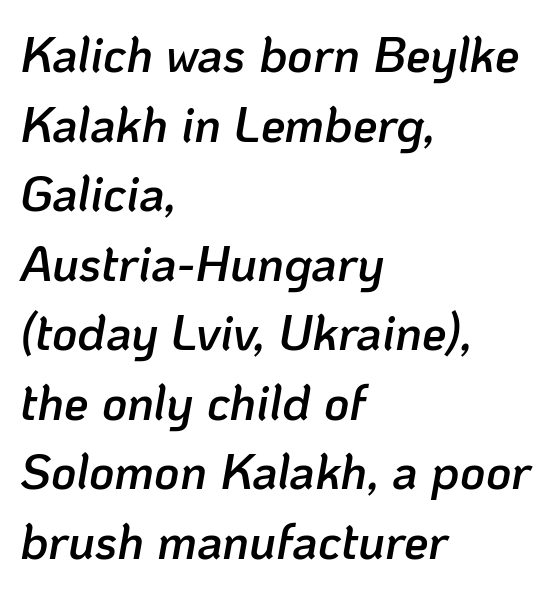
Q: Is the text bold? A: Semi-bold.
Q: Is the text italic (slanted)? A: Yes, it leans right by about 10 degrees.
Q: Is the text underlined? A: No.
Q: How is the paragraph aligned? A: Left-aligned.
Q: Is the spacing between letters normal or unusually wide? A: Normal.
Q: Is the spacing between lines tight, normal or loose? A: Normal.
Q: Width (condensed, normal, or wide)? A: Normal.
Q: Stroke contrast? A: Low.
Q: x-height? A: Medium.
Q: Monospaced? A: No.
